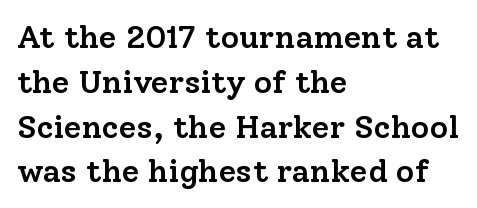
The image shows 32 px semibold serif type, upright; set left-aligned, normal line spacing (1.4x), normal letter spacing, not underlined; low stroke contrast and a medium x-height.
